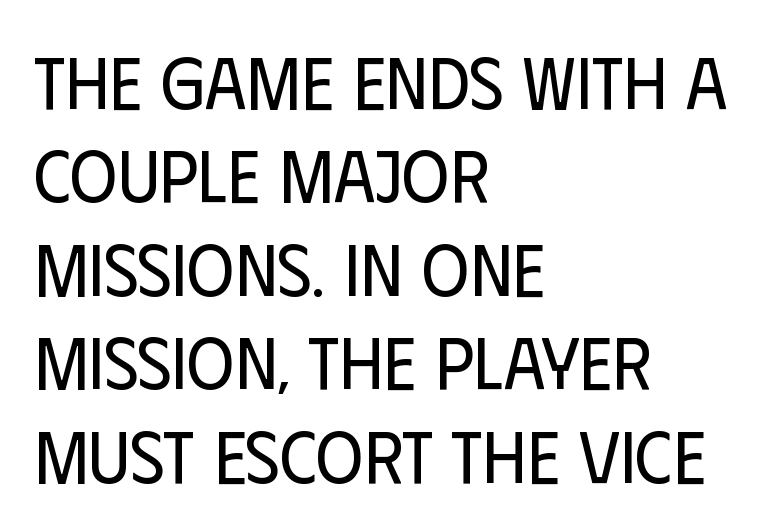
Just letters on the line, the space beneath them empty. The letters advance in unequal steps, a hallmark of proportional type. The rendering keeps characters at their native spacing. Left-aligned paragraph, ragged on the right. These glyphs show unthickened strokes, regular width or finer.
